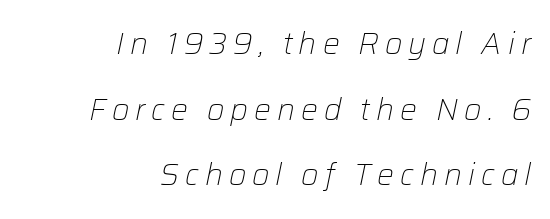
Layout note: lines flush right. Words float on clear page, feet unadorned. One glance says open: line gaps are wider than usual. Varying glyph widths throughout — classic text-font behaviour. Compared with typical body copy, the letter spacing here is much looser. Weight class: somewhere from thin through regular.
